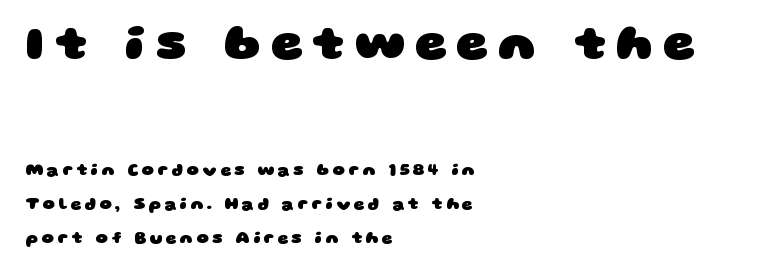
{"serif": "no", "bold": "yes", "weight": "heavy", "width": "wide", "stroke_contrast": "low", "x_height": "large", "monospaced": "no", "underline": "no", "align": "left", "line_spacing": "loose", "line_spacing_ratio": 1.99, "letter_spacing": "wide", "letter_spacing_em": 0.2, "larger_block": "first", "size_ratio": 2.94, "glyph_px": 50}
